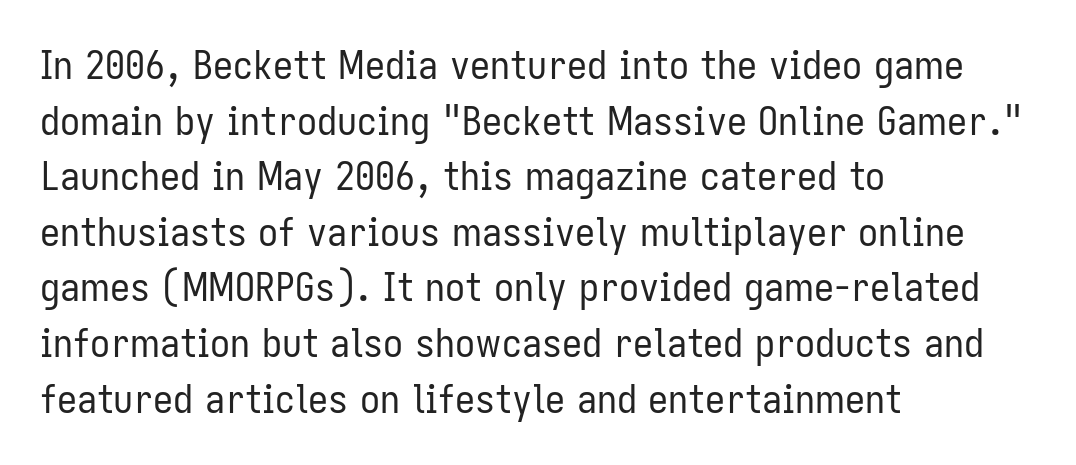
Type style note: lacks serifs. The leading is moderate, giving the passage an even texture. A bare baseline throughout the passage. Italic: no, the glyphs are upright roman. Heaviness? Minimal to ordinary, like unemphasized prose.
